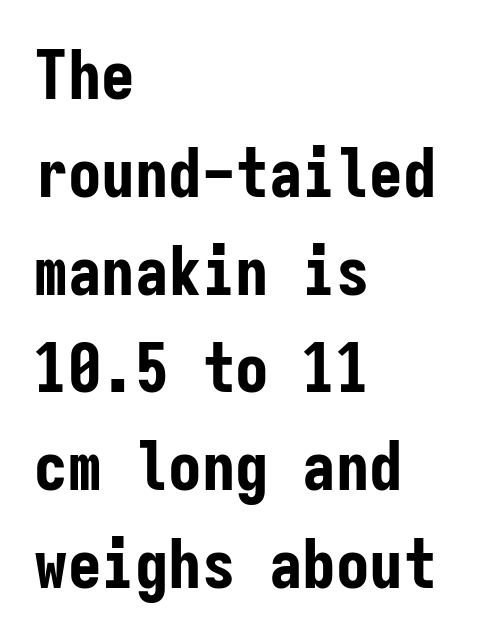
{"serif": "no", "italic": "no", "bold": "yes", "weight": "bold", "width": "condensed", "stroke_contrast": "low", "x_height": "medium", "monospaced": "yes", "underline": "no", "align": "left", "line_spacing": "normal", "line_spacing_ratio": 1.46, "letter_spacing": "normal", "letter_spacing_em": 0.0, "glyph_px": 67}
